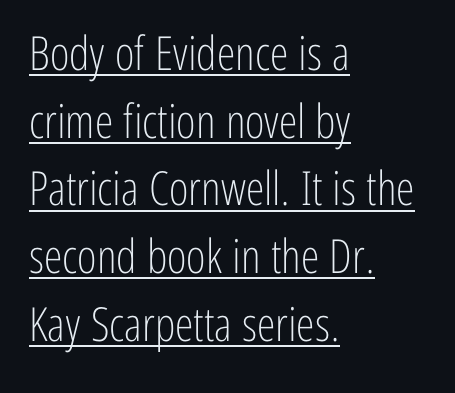
The lines are quadded left. This sample carries an underscore along the baseline area. The lettering holds an erect, upright posture throughout. No heavy texture on the line: the type isn't bold.
